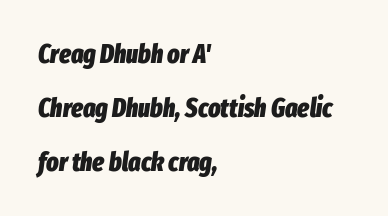
Q: Is the text bold? A: Yes.
Q: Is the text italic (slanted)? A: Yes, it leans right by about 8 degrees.
Q: Is the text underlined? A: No.
Q: How is the paragraph aligned? A: Left-aligned.
Q: Is the spacing between letters normal or unusually wide? A: Normal.
Q: Is the spacing between lines tight, normal or loose? A: Loose.
